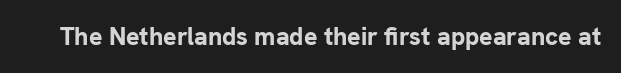
Underlining? Definitely not there. Strong, thick strokes mark this as bold type. This sample uses an upright cut, with every glyph sitting square on the baseline. A typesetter would call this zero additional tracking.
